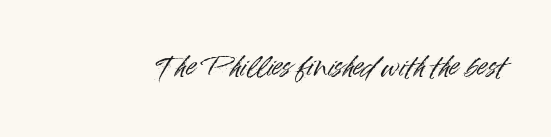
This rendering leaves character spacing at its baseline value. Has an underline been added? It has not.
